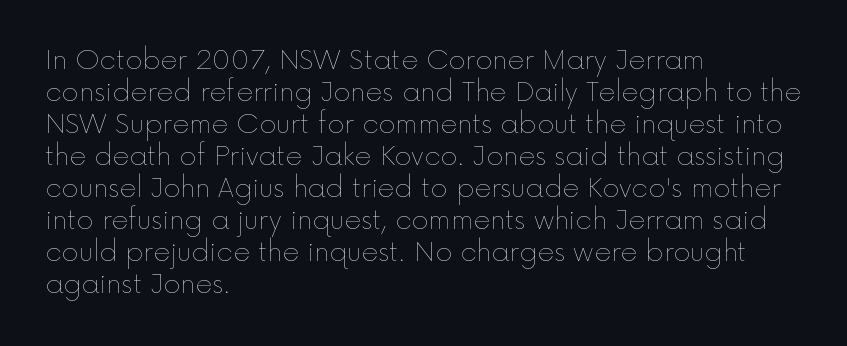
The image shows 26 px text type, upright; set left-aligned, line spacing 1.23x, normal letter spacing, not underlined.
